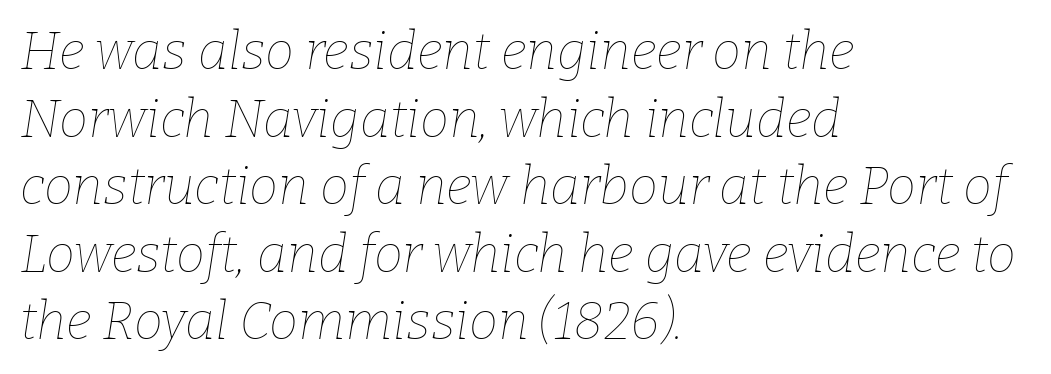
Q: Is the text bold? A: No.
Q: Is the text italic (slanted)? A: Yes, it leans right by about 9 degrees.
Q: Is the text underlined? A: No.
Q: How is the paragraph aligned? A: Left-aligned.
Q: Is the spacing between letters normal or unusually wide? A: Normal.
Q: Is the spacing between lines tight, normal or loose? A: Normal.
Q: Width (condensed, normal, or wide)? A: Normal.
Q: Stroke contrast? A: Low.
Q: x-height? A: Medium.
Q: Monospaced? A: No.
